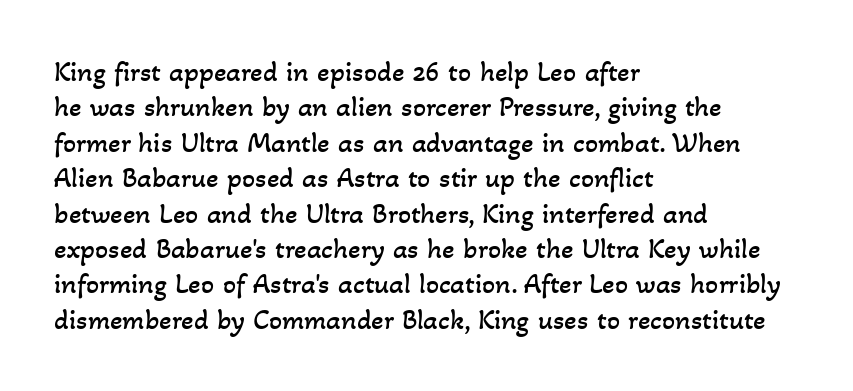
The image shows 29 px regular-weight type; set left-aligned, line spacing 1.22x, normal letter spacing, not underlined; low stroke contrast and a small x-height.
